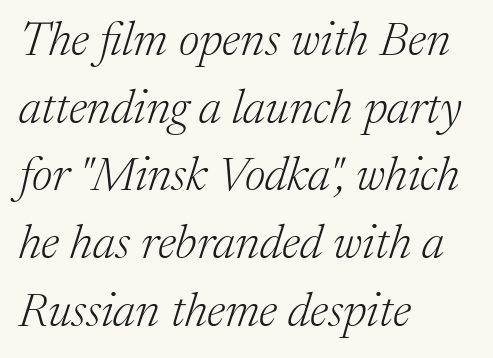
The image shows 48 px light serif type, italic (leaning right); set left-aligned, normal line spacing (1.41x), normal letter spacing, not underlined; medium stroke contrast and a medium x-height.
